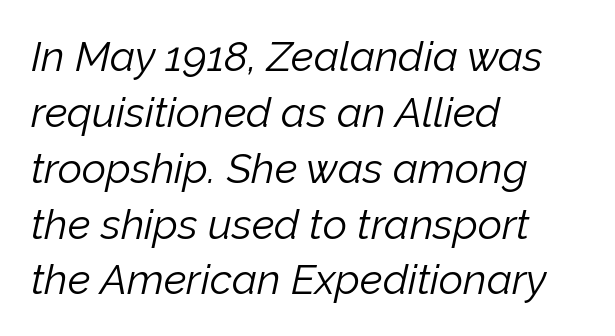
{"italic": "yes", "lean": "right", "slant_degrees": 12, "bold": "no", "weight": "light", "width": "normal", "stroke_contrast": "low", "x_height": "medium", "monospaced": "no", "underline": "no", "align": "left", "line_spacing": "normal", "line_spacing_ratio": 1.33, "letter_spacing": "normal", "letter_spacing_em": 0.0, "glyph_px": 42}
